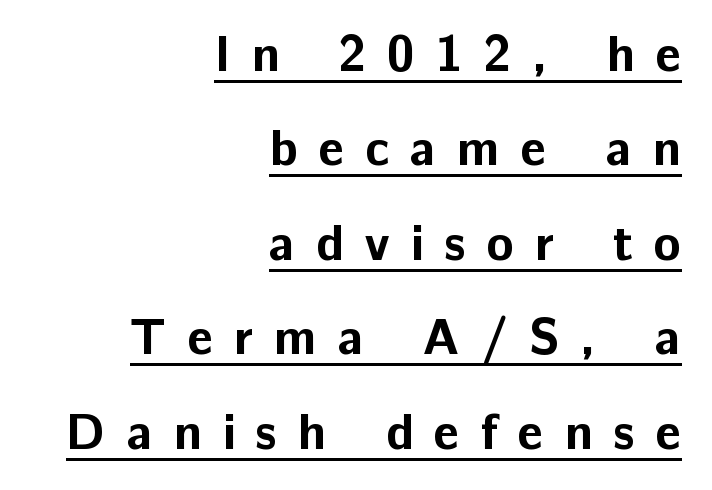
The letters are spread apart with noticeably loose tracking. A typesetter would call this proportional, since set widths differ per character. The typesetter has applied underlining to the passage shown. One-word summary of the alignment: right. I'd call this a sans setting — the letters go barefoot. Set as a true bold cut, around the 700 mark.
